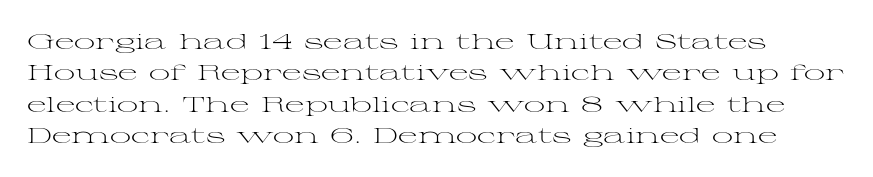
Q: Is the text bold? A: No.
Q: Is the text italic (slanted)? A: No, it is upright.
Q: Is the text underlined? A: No.
Q: Is the spacing between letters normal or unusually wide? A: Normal.
Q: Is the spacing between lines tight, normal or loose? A: Normal.
